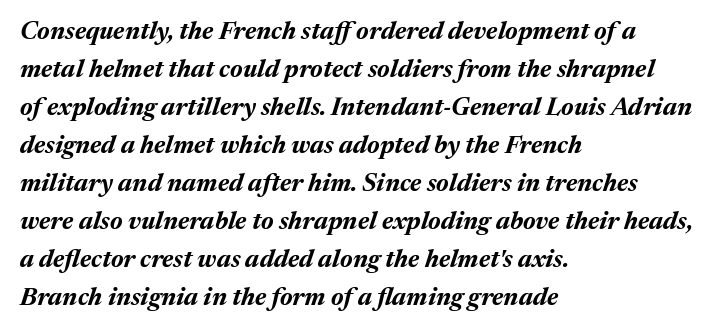
Plenty of ink on the page — the face is bold. The setting favours the left margin, as ordinary paragraphs usually do. Standard letterfit; no display-style spreading of the glyphs. Vertically, the passage feels balanced, rows spaced as you'd expect.
